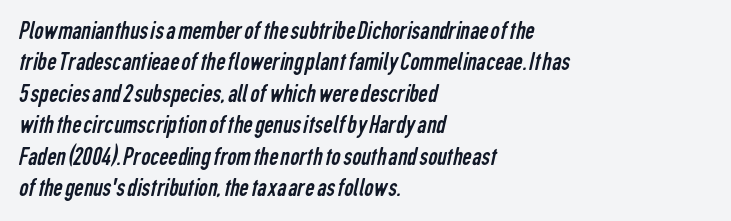
The image shows 26 px text type; set left-aligned, line spacing 1.21x, normal letter spacing, not underlined.
